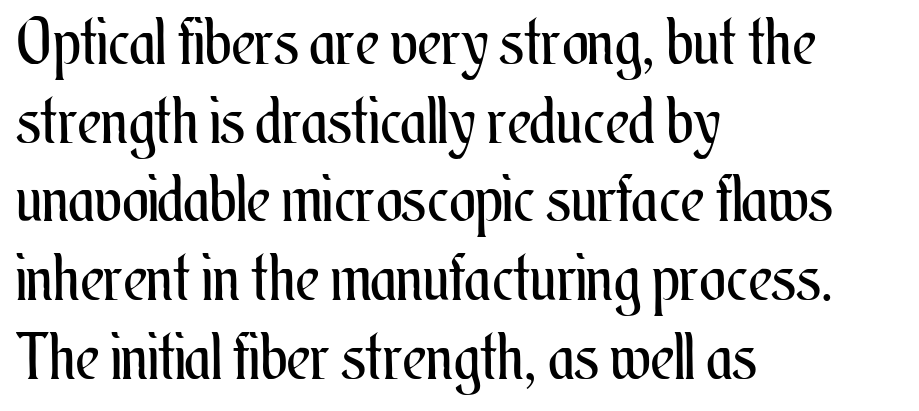
The image shows 63 px regular-weight, condensed type, upright; set left-aligned, normal line spacing (1.25x), normal letter spacing, not underlined; medium stroke contrast and a small x-height.
